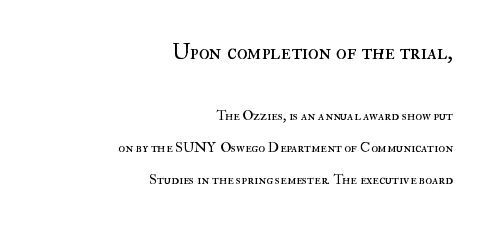
Any mark beneath the type? The region is blank. It's the straight-up-and-down kind of type. If you drew a ruler down the right edge, every line would touch it. Of the two passages, the one on top uses the larger point size. This reads as an unemphasized weight, regular at the heaviest. The horizontal fit of the characters is conventional and even.
